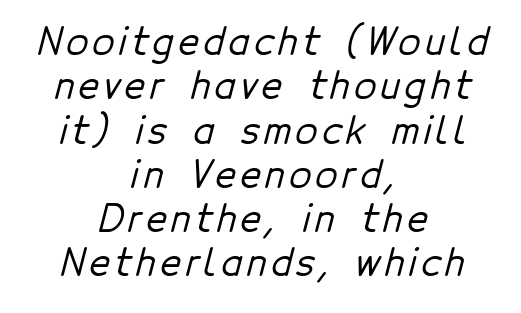
{"serif": "no", "width": "normal", "stroke_contrast": "low", "x_height": "medium", "monospaced": "no", "underline": "no", "align": "center", "line_spacing_ratio": 1.23, "glyph_px": 36}
